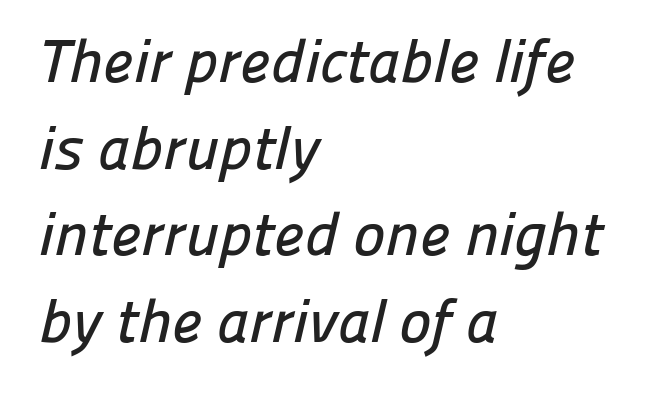
{"serif": "no", "width": "normal", "stroke_contrast": "low", "x_height": "medium", "monospaced": "no", "underline": "no", "align": "left", "line_spacing": "normal", "line_spacing_ratio": 1.42, "letter_spacing": "normal", "letter_spacing_em": 0.0, "glyph_px": 61}
